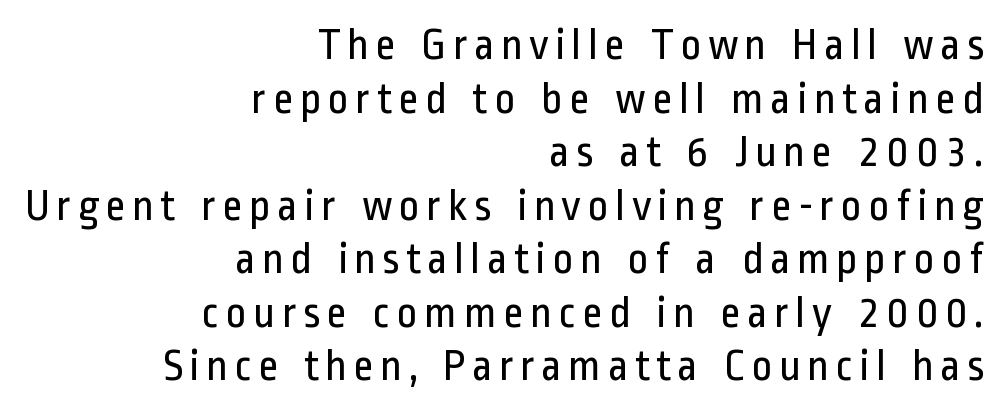
Heaviness? Minimal to ordinary, like unemphasized prose. The foot of each line stays bare and open. Observe the absence of serifs on each vertical stroke in this sample. When letters stand straight like this, we call the style roman or upright. Is this a fixed-width face? No — the glyphs have proportional, varying widths. Typeset ragged left — the right edge is the straight one.
